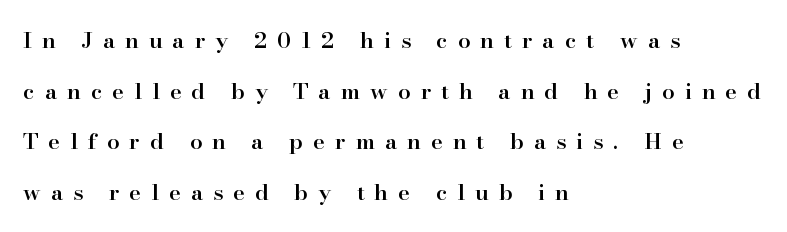
Q: Is the text bold? A: Semi-bold.
Q: Is the text italic (slanted)? A: No, it is upright.
Q: Is the text underlined? A: No.
Q: How is the paragraph aligned? A: Left-aligned.
Q: Is the spacing between letters normal or unusually wide? A: Unusually wide.
Q: Is the spacing between lines tight, normal or loose? A: Loose.
